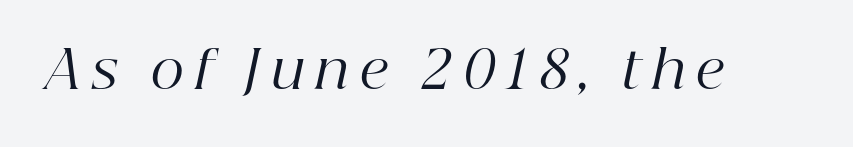
Each letter's strokes conclude with small projecting serifs. The zone under the glyphs is completely vacant. Bold? No — there's no thickening of the strokes. Characters follow at a spacing far wider than the type designer built in.
